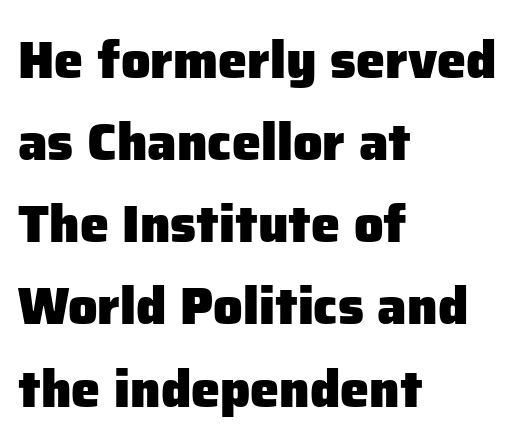
The image shows 52 px heavy sans-serif type, upright; set left-aligned, normal line spacing (1.58x), normal letter spacing, not underlined; low stroke contrast and a medium x-height.
